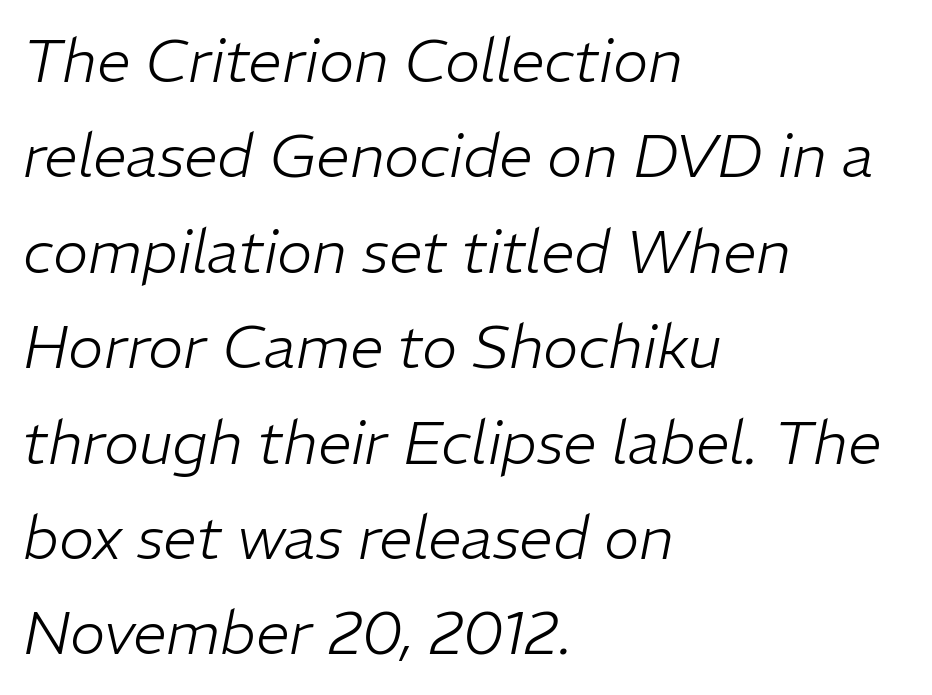
{"italic": "yes", "lean": "right", "slant_degrees": 11, "bold": "no", "weight": "light", "width": "normal", "stroke_contrast": "low", "x_height": "medium", "monospaced": "no", "underline": "no", "align": "left", "line_spacing": "normal", "line_spacing_ratio": 1.59, "letter_spacing": "normal", "letter_spacing_em": 0.0, "glyph_px": 60}
